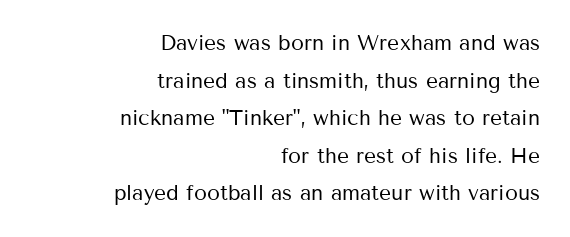
Q: Is the text bold? A: No.
Q: Is the text italic (slanted)? A: No, it is upright.
Q: Is the text underlined? A: No.
Q: How is the paragraph aligned? A: Right-aligned.
Q: Is the spacing between letters normal or unusually wide? A: Normal.
